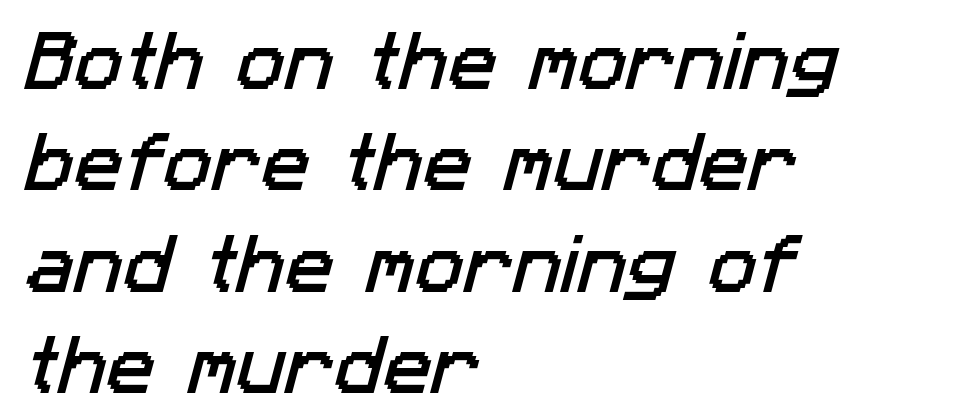
{"serif": "no", "width": "normal", "stroke_contrast": "low", "x_height": "medium", "monospaced": "no", "underline": "no", "align": "left", "line_spacing": "normal", "line_spacing_ratio": 1.56, "letter_spacing": "normal", "letter_spacing_em": 0.0, "glyph_px": 65}
